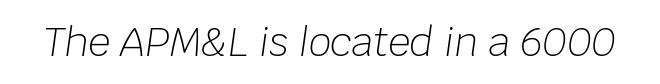
{"italic": "yes", "lean": "right", "slant_degrees": 8, "bold": "no", "weight": "light", "width": "normal", "stroke_contrast": "low", "x_height": "large", "monospaced": "no", "underline": "no", "letter_spacing": "normal", "letter_spacing_em": 0.0, "glyph_px": 39}
